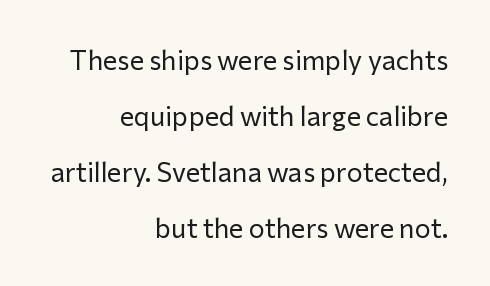
The image shows 27 px text type, upright; set right-aligned, loose line spacing (2.07x), normal letter spacing, not underlined.
